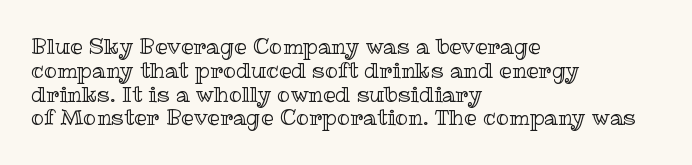
Plain, unruled lines of type. In terms of posture, this sample is upright. You could barely slide anything between these rows. Tracking here is standard; glyphs follow each other at the usual distance. Alignment: flush left.
